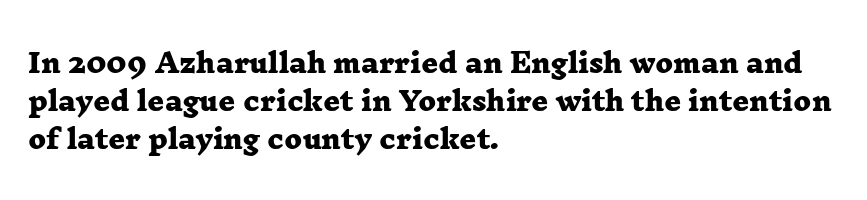
The image shows 26 px bold type; set left-aligned, normal line spacing (1.46x), normal letter spacing, not underlined.
